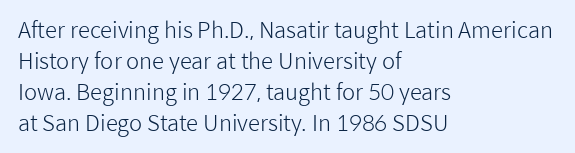
The words here are not underlined. Default kerning and tracking; the words read as compact shapes. The paragraph shown leans on its left margin. Posture: straight, roman, zero tilt. Vertical stems look standard width or narrower in stroke. Vertical spacing — default.
